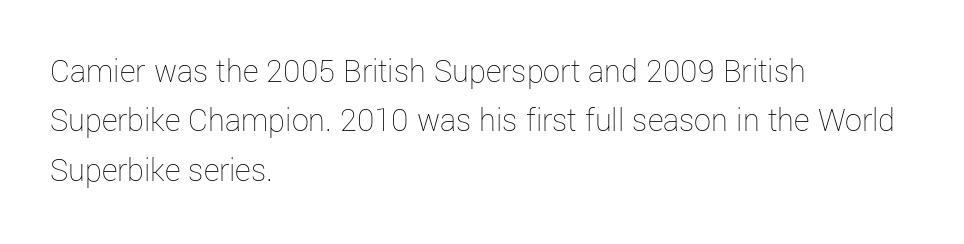
{"italic": "no", "bold": "no", "weight": "thin", "width": "normal", "stroke_contrast": "low", "x_height": "medium", "monospaced": "no", "underline": "no", "align": "left", "line_spacing": "normal", "line_spacing_ratio": 1.45, "letter_spacing": "normal", "letter_spacing_em": 0.0, "glyph_px": 34}
